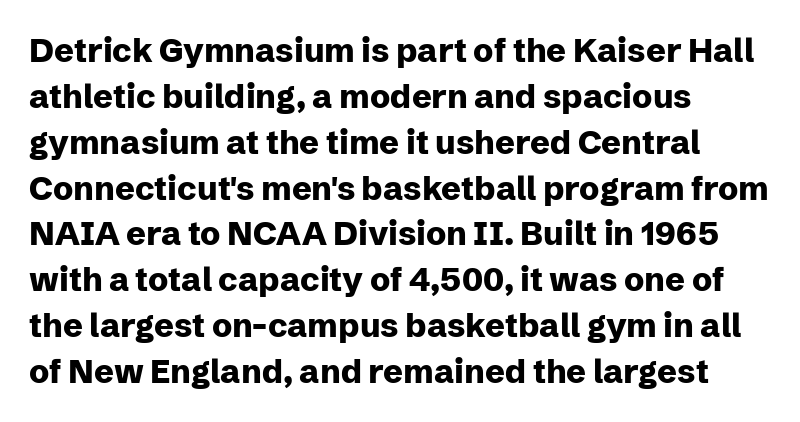
The image shows 33 px heavy sans-serif type, upright; set left-aligned, normal line spacing (1.39x), normal letter spacing, not underlined; low stroke contrast and a medium x-height.
